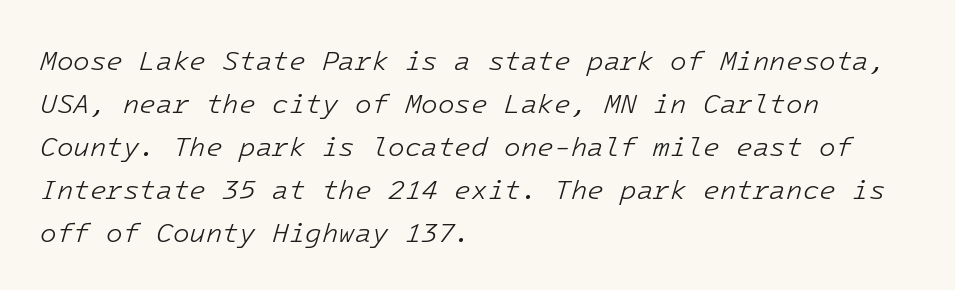
The image shows 27 px text type, italic (leaning right); set left-aligned, normal line spacing (1.59x), normal letter spacing, not underlined.
